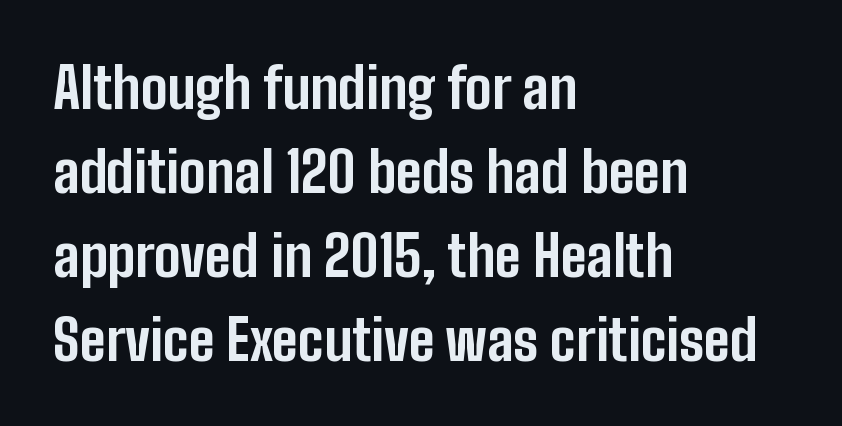
Here the glyphs are tracked normally, forming tight word shapes. Italic: no, the glyphs are upright roman. The line-height multiplier appears to be the usual default. Observe the absence of serifs on each vertical stroke in this sample.
